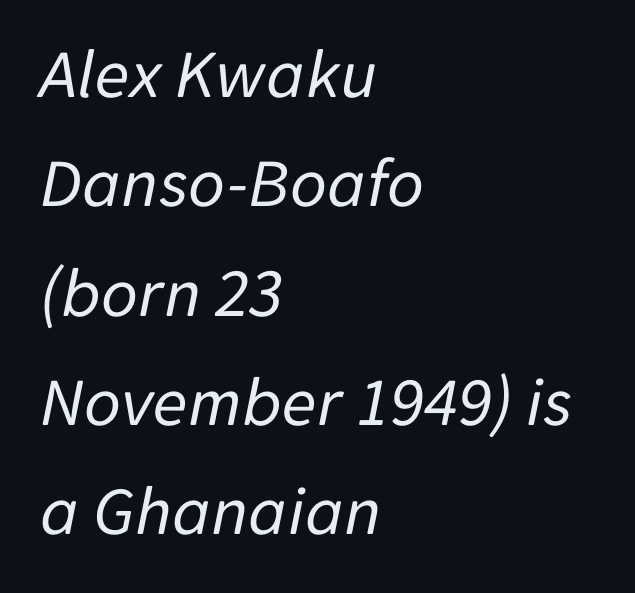
Q: Is the text bold? A: No.
Q: Is the text italic (slanted)? A: Yes, it leans right by about 11 degrees.
Q: Is the text underlined? A: No.
Q: How is the paragraph aligned? A: Left-aligned.
Q: Is the spacing between letters normal or unusually wide? A: Normal.
Q: Is the spacing between lines tight, normal or loose? A: Normal.
Q: Width (condensed, normal, or wide)? A: Normal.
Q: Stroke contrast? A: Low.
Q: x-height? A: Medium.
Q: Monospaced? A: No.
